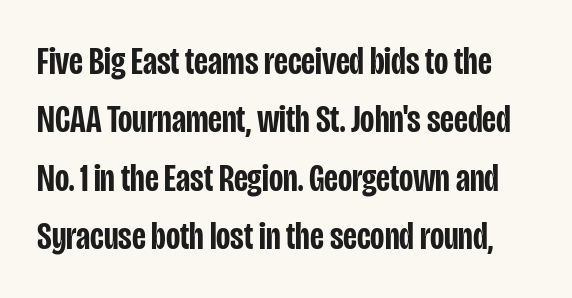
The image shows 39 px semibold, condensed sans-serif type, upright; set normal line spacing (1.5x), normal letter spacing, not underlined; low stroke contrast and a large x-height.
